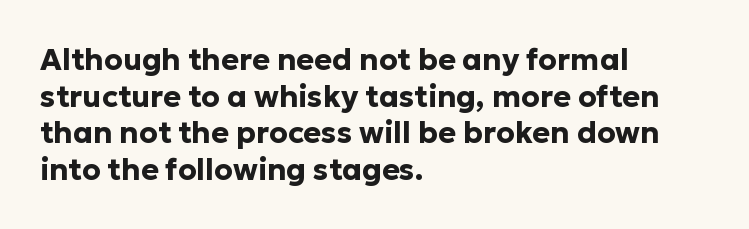
The image shows 30 px bold sans-serif type, upright; set left-aligned, line spacing 1.22x, normal letter spacing, not underlined; low stroke contrast and a medium x-height.
